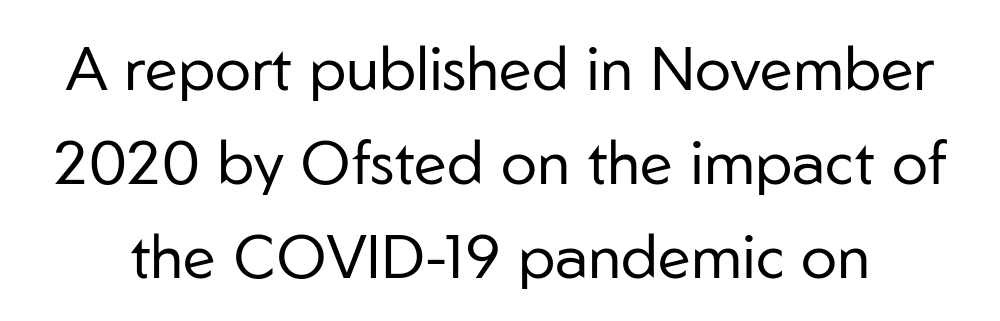
{"serif": "no", "italic": "no", "bold": "no", "weight": "regular", "width": "normal", "stroke_contrast": "low", "x_height": "medium", "monospaced": "no", "underline": "no", "line_spacing": "normal", "line_spacing_ratio": 1.54, "letter_spacing": "normal", "letter_spacing_em": 0.0, "glyph_px": 61}
